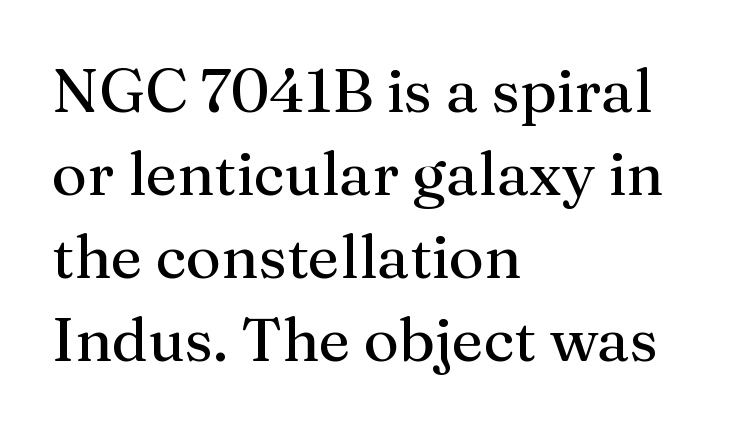
The image shows 61 px regular-weight serif type, upright; set left-aligned, normal line spacing (1.36x), normal letter spacing, not underlined; medium stroke contrast and a medium x-height.
